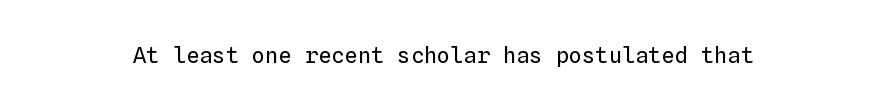
{"italic": "no", "bold": "no", "underline": "no", "letter_spacing": "normal", "letter_spacing_em": 0.0, "glyph_px": 22}
